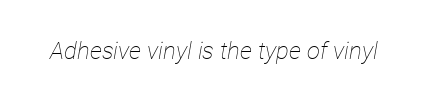
Q: Is the text bold? A: No.
Q: Is the text italic (slanted)? A: Yes, it leans right by about 12 degrees.
Q: Is the text underlined? A: No.
Q: Is the spacing between letters normal or unusually wide? A: Normal.
